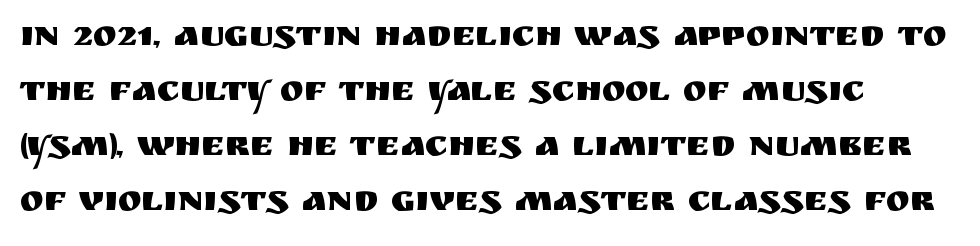
Q: Is the text italic (slanted)? A: No, it is upright.
Q: Is the typeface a serif or a sans-serif typeface? A: Sans-serif.
Q: Is the text underlined? A: No.
Q: How is the paragraph aligned? A: Left-aligned.
Q: Is the spacing between letters normal or unusually wide? A: Normal.
Q: Is the spacing between lines tight, normal or loose? A: Normal.
Q: Width (condensed, normal, or wide)? A: Normal.
Q: Stroke contrast? A: Medium.
Q: x-height? A: Large.
Q: Monospaced? A: No.
